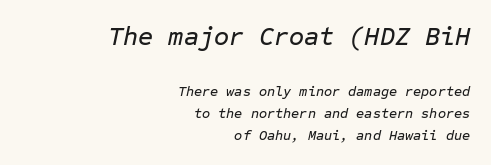
The passage shown leans; its letterforms are oblique. Character size in the leading block exceeds that of the trailing block. All the whitespace from short lines collects on the left. This sample uses plain, unmodified letter spacing.
